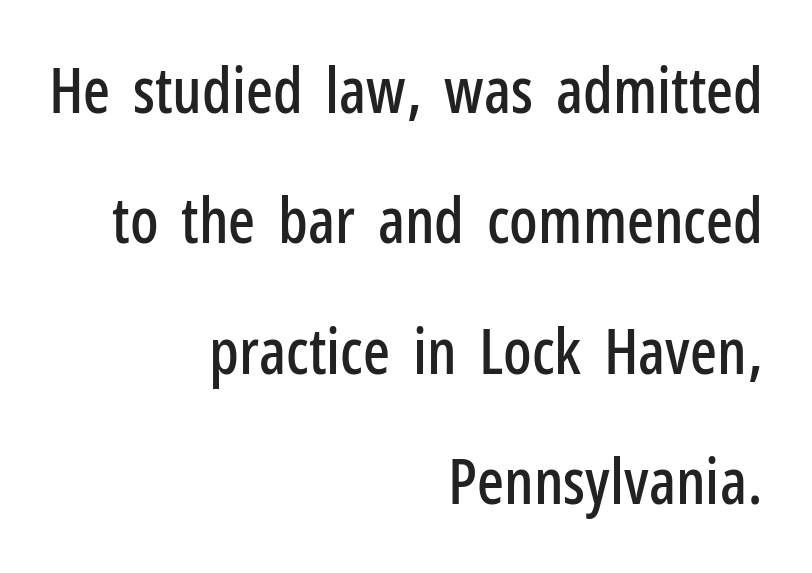
Proportional: the letters do not fall into vertical columns. Serif or sans? Sans — the stroke terminals are bare. The compositor pushed each line to the right boundary. Vertical spacing — loose.
